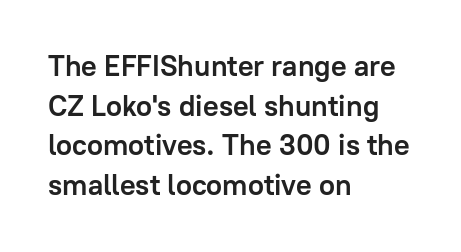
{"serif": "no", "italic": "no", "bold": "yes", "weight": "semibold", "width": "normal", "stroke_contrast": "low", "x_height": "medium", "monospaced": "no", "underline": "no", "align": "left", "line_spacing": "normal", "line_spacing_ratio": 1.37, "letter_spacing": "normal", "letter_spacing_em": 0.0, "glyph_px": 29}
